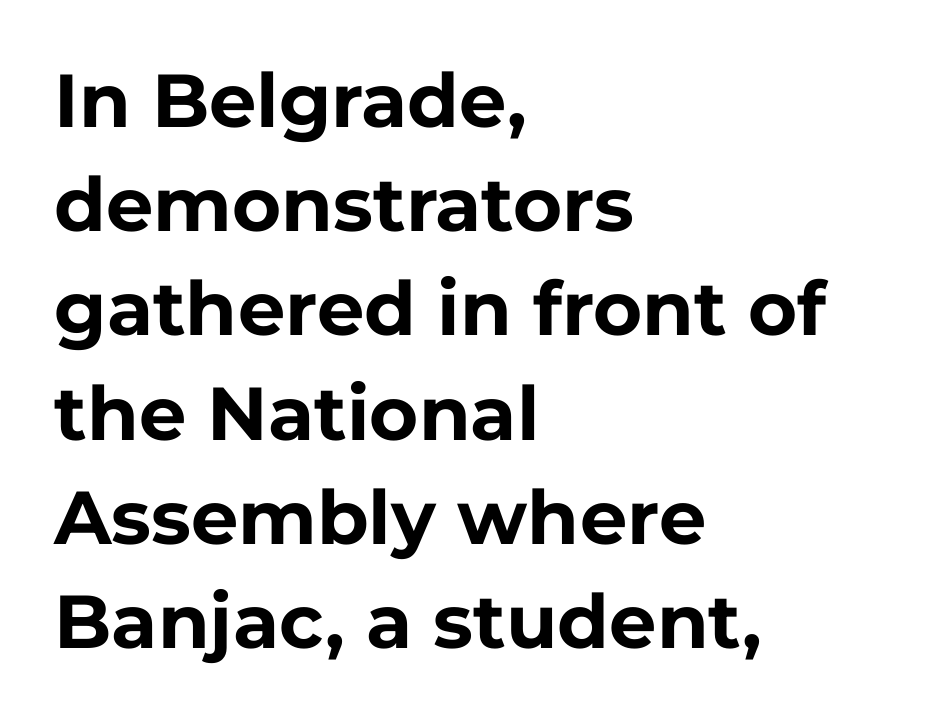
The image shows 75 px bold sans-serif type, upright; set left-aligned, normal line spacing (1.39x), normal letter spacing, not underlined; low stroke contrast and a medium x-height.
